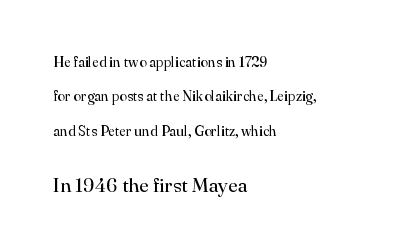
{"italic": "no", "bold": "no", "underline": "no", "align": "left", "line_spacing": "loose", "line_spacing_ratio": 2.45, "letter_spacing": "normal", "letter_spacing_em": 0.0, "larger_block": "second", "size_ratio": 1.43, "glyph_px": 20}
